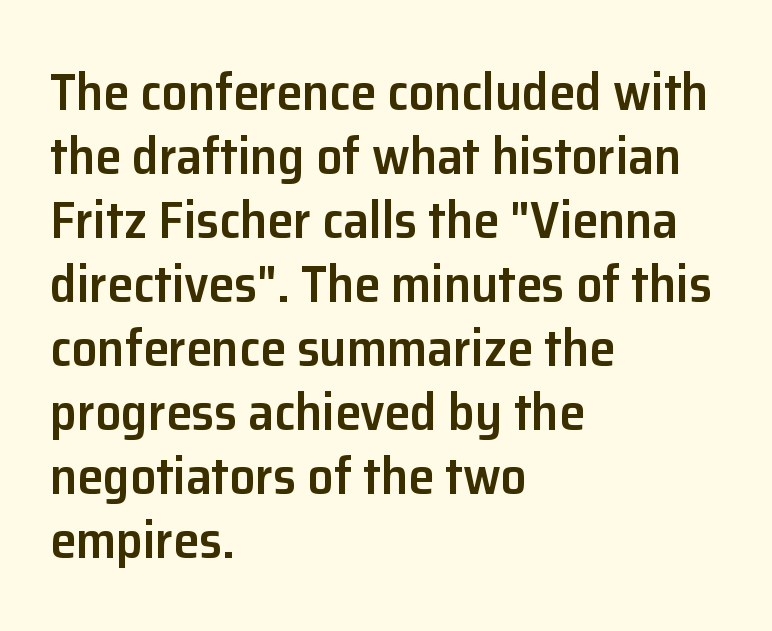
Any mark beneath the type? The region is blank. Observe the ordinary spacing: letters are neighbours, not strangers. It's the straight-up-and-down kind of type. The rendering uses natural spacing where letterforms have individual widths. Grotesque or geometric, the face here clearly has no serifs. The paragraph has a hard left edge and a soft right edge.
